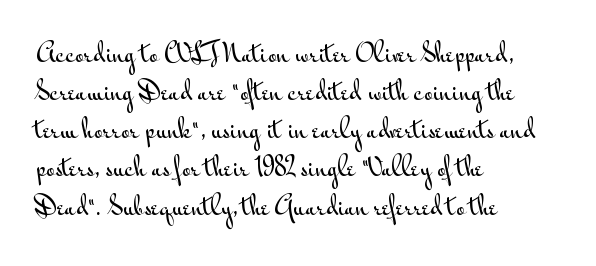
Q: Is the text italic (slanted)? A: Yes.
Q: Is the text underlined? A: No.
Q: How is the paragraph aligned? A: Left-aligned.
Q: Is the spacing between letters normal or unusually wide? A: Normal.
Q: Is the spacing between lines tight, normal or loose? A: Normal.
